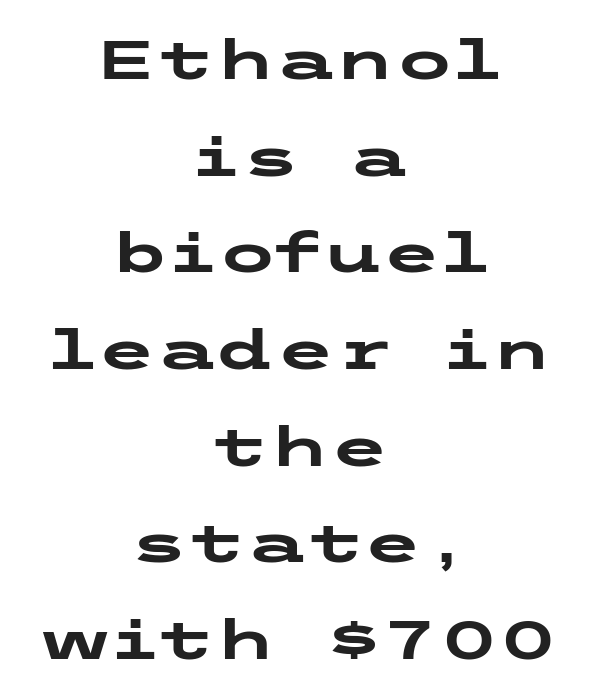
The lines are quadded center. A typesetter would call this zero additional tracking. Caption: bold face, heavy strokes. Nothing sits at the stroke ends, so this counts as sans-serif. Rule under the text: the space is simply empty.
